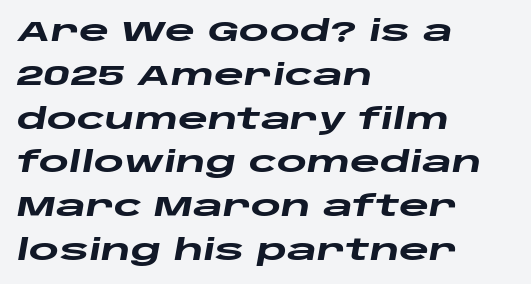
The image shows 29 px heavy, wide type, italic (leaning right); set left-aligned, normal line spacing (1.51x), normal letter spacing, not underlined; low stroke contrast and a large x-height.
